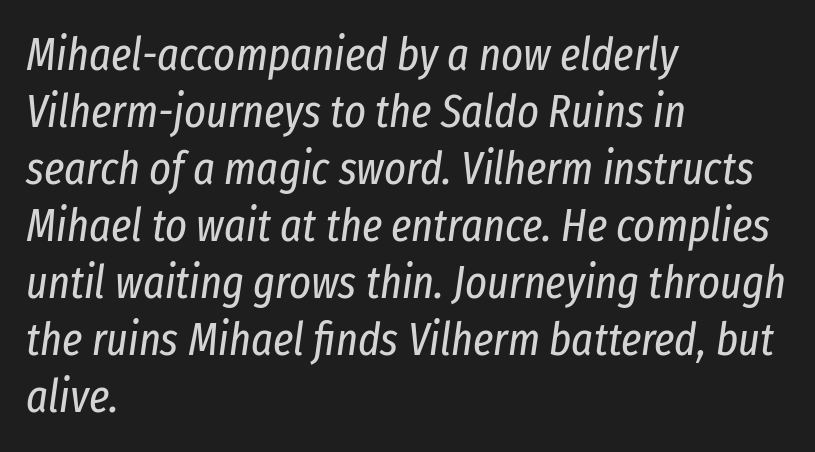
The image shows 46 px regular-weight, condensed type, italic (leaning right); set left-aligned, line spacing 1.24x, normal letter spacing, not underlined; low stroke contrast and a medium x-height.
